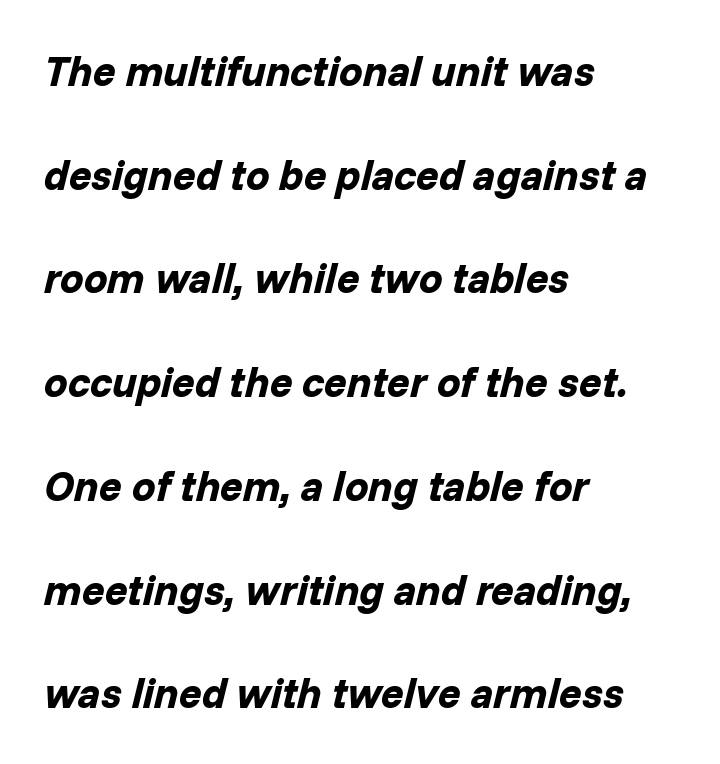
The image shows 42 px bold type, italic (leaning right); set left-aligned, loose line spacing (2.47x), normal letter spacing, not underlined; low stroke contrast and a medium x-height.
